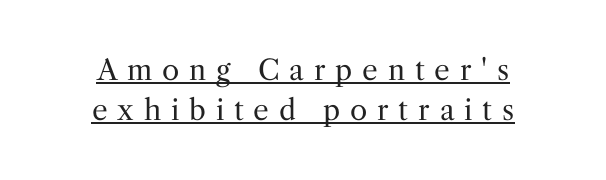
{"serif": "yes", "italic": "no", "bold": "no", "weight": "regular", "width": "normal", "stroke_contrast": "medium", "x_height": "medium", "monospaced": "no", "underline": "yes", "align": "center", "line_spacing": "normal", "line_spacing_ratio": 1.42, "letter_spacing": "wide", "letter_spacing_em": 0.35, "glyph_px": 28}
